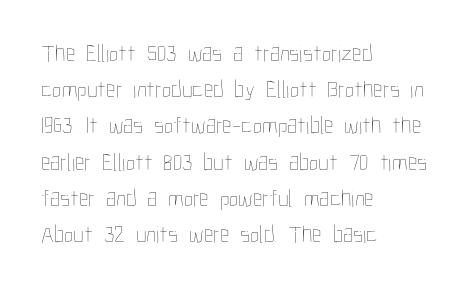
Q: Is the text bold? A: No.
Q: Is the text italic (slanted)? A: No, it is upright.
Q: Is the text underlined? A: No.
Q: How is the paragraph aligned? A: Left-aligned.
Q: Is the spacing between letters normal or unusually wide? A: Normal.
Q: Is the spacing between lines tight, normal or loose? A: Normal.
